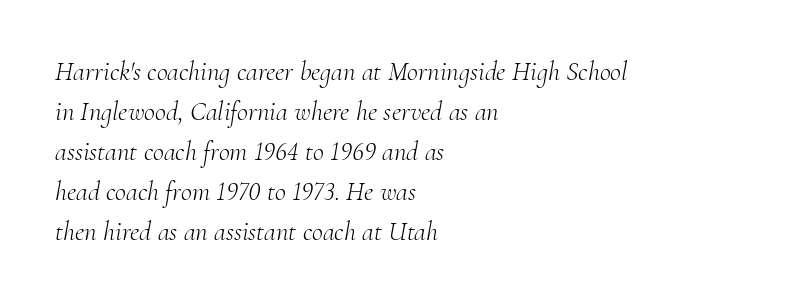
{"italic": "yes", "lean": "right", "slant_degrees": 10, "bold": "no", "underline": "no", "align": "left", "line_spacing": "normal", "line_spacing_ratio": 1.48, "letter_spacing": "normal", "letter_spacing_em": 0.0, "glyph_px": 27}
